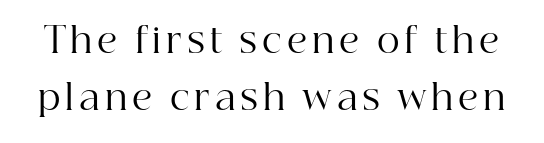
{"serif": "yes", "italic": "no", "bold": "no", "weight": "regular", "width": "normal", "stroke_contrast": "high", "x_height": "medium", "monospaced": "no", "underline": "no", "line_spacing": "normal", "line_spacing_ratio": 1.63, "glyph_px": 35}
